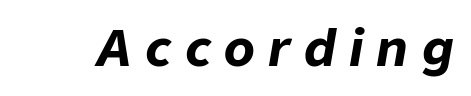
The image shows 50 px bold type, italic (leaning right); set unusually wide letter spacing (+0.27 em), not underlined; low stroke contrast and a medium x-height.
